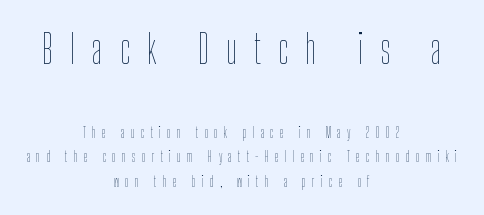
Q: Is the text bold? A: No.
Q: Is the text italic (slanted)? A: No, it is upright.
Q: Is the text underlined? A: No.
Q: How is the paragraph aligned? A: Centered.
Q: Is the spacing between letters normal or unusually wide? A: Unusually wide.
Q: Which block of text is set in a larger size, the first (top) or the second (bottom)? A: The first (top) one.
Q: Width (condensed, normal, or wide)? A: Condensed.
Q: Stroke contrast? A: Low.
Q: x-height? A: Medium.
Q: Monospaced? A: No.
